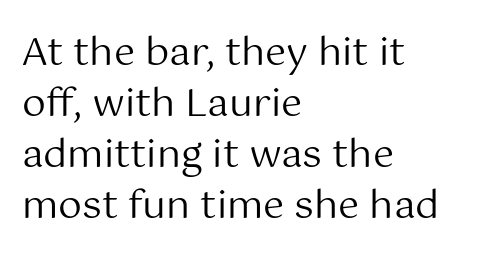
The letters advance in unequal steps, a hallmark of proportional type. Rule under the text: the space is simply empty. Weight: regular or lighter. The paragraph shown leans on its left margin. Characters remain perfectly vertical along every line. The line-height multiplier appears to be the usual default.
